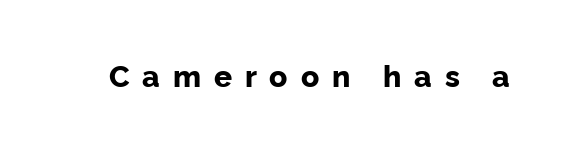
The passage shown has open, widely tracked lettering throughout. No feet cap the strokes, marking this as sans-serif type. Is this a fixed-width face? No — the glyphs have proportional, varying widths. Only glyphs here, with clear space below each row. You'd pick this weight for a headline — it's a proper bold.
